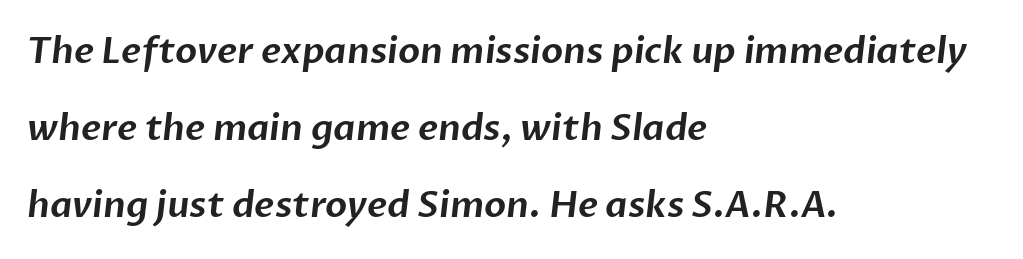
Letters rest on an invisible, unmarked baseline. Baseline-to-baseline distance is far greater than the letter height. Proportional: the letters do not fall into vertical columns. The characters display no serif detailing; their extremities are plain. This rendering uses left alignment, leaving the right contour irregular.
